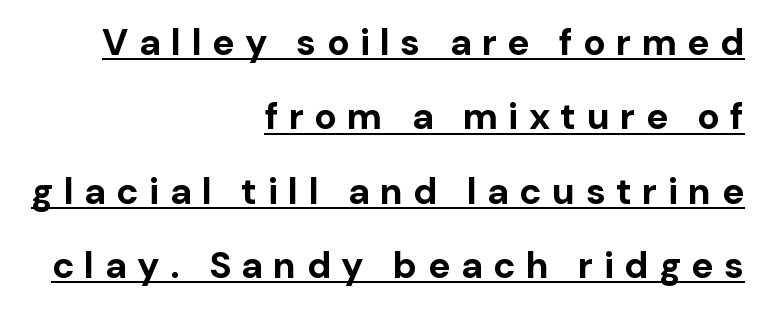
The image shows 37 px bold sans-serif type, upright; set right-aligned, loose line spacing (2.01x), unusually wide letter spacing (+0.28 em), underlined; low stroke contrast and a medium x-height.
